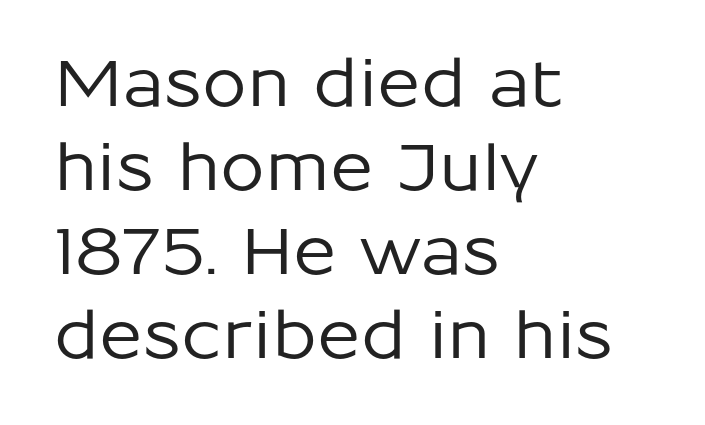
{"serif": "no", "italic": "no", "width": "normal", "stroke_contrast": "low", "x_height": "medium", "monospaced": "no", "underline": "no", "align": "left", "line_spacing": "normal", "line_spacing_ratio": 1.31, "letter_spacing": "normal", "letter_spacing_em": 0.0, "glyph_px": 64}
